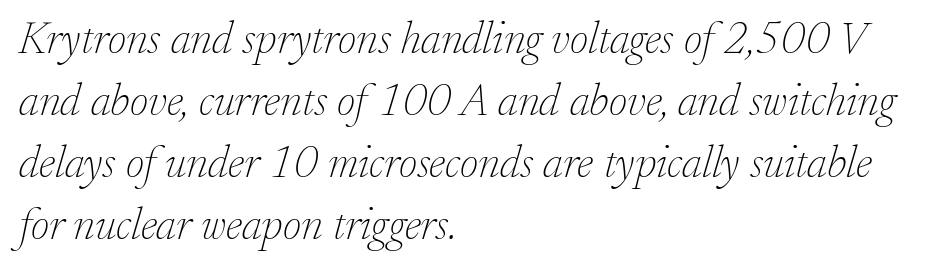
The image shows 45 px thin serif type, italic (leaning right); set left-aligned, normal line spacing (1.38x), normal letter spacing, not underlined; low stroke contrast and a small x-height.
